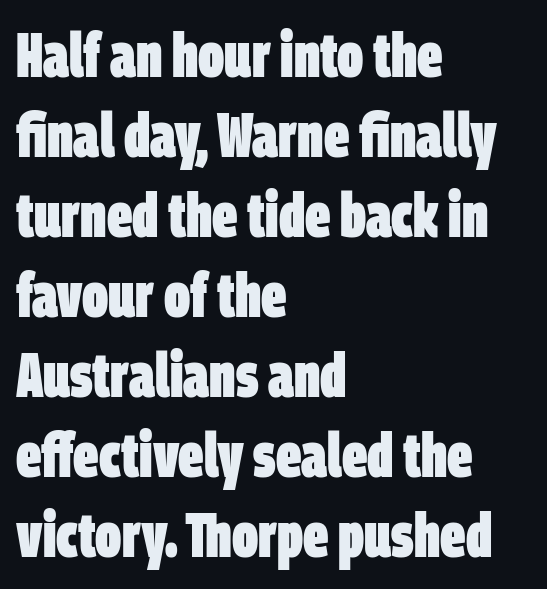
{"serif": "no", "bold": "yes", "weight": "heavy", "width": "condensed", "stroke_contrast": "low", "x_height": "large", "monospaced": "no", "underline": "no", "align": "left", "line_spacing": "normal", "line_spacing_ratio": 1.27, "letter_spacing": "normal", "letter_spacing_em": 0.0, "glyph_px": 63}
